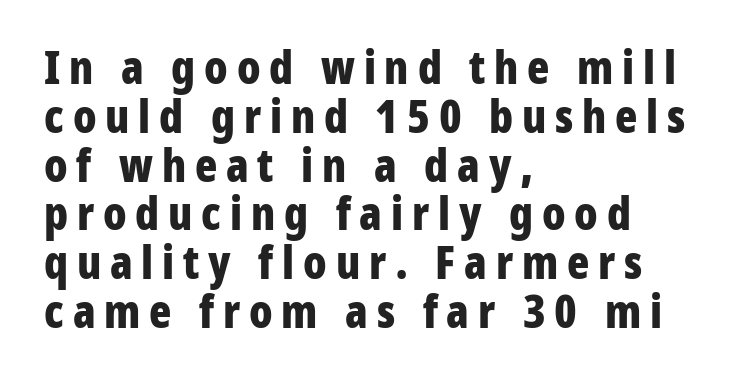
Q: Is the text bold? A: Yes.
Q: Is the text italic (slanted)? A: No, it is upright.
Q: Is the typeface a serif or a sans-serif typeface? A: Sans-serif.
Q: Is the text underlined? A: No.
Q: How is the paragraph aligned? A: Left-aligned.
Q: Is the spacing between lines tight, normal or loose? A: Tight.
Q: Width (condensed, normal, or wide)? A: Condensed.
Q: Stroke contrast? A: Low.
Q: x-height? A: Medium.
Q: Monospaced? A: No.
